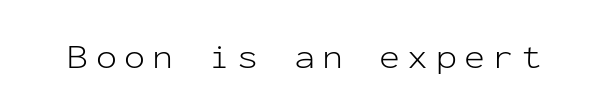
{"serif": "no", "italic": "no", "bold": "no", "weight": "light", "width": "normal", "stroke_contrast": "low", "x_height": "medium", "monospaced": "yes", "underline": "no", "letter_spacing": "wide", "letter_spacing_em": 0.21, "glyph_px": 35}
